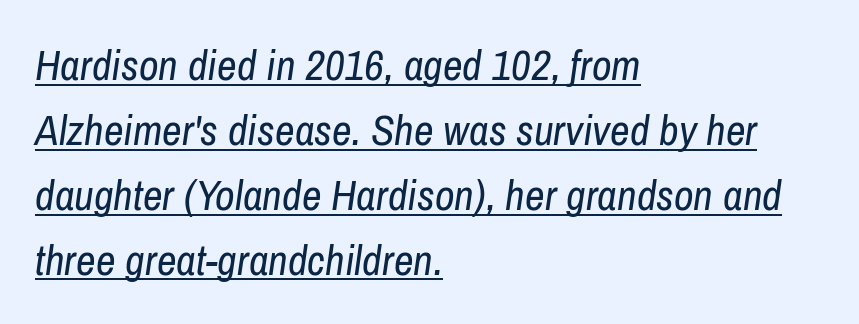
The image shows 43 px regular-weight, condensed type, italic (leaning right); set left-aligned, normal line spacing (1.51x), normal letter spacing, underlined; low stroke contrast and a medium x-height.
